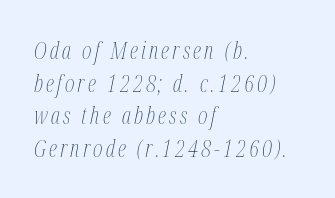
The image shows 23 px text type, italic (leaning right); set left-aligned, normal line spacing (1.42x), not underlined.
